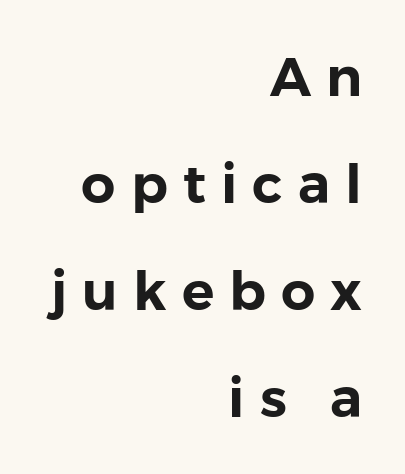
The image shows 54 px sans-serif type, upright; set right-aligned, loose line spacing (1.98x), unusually wide letter spacing (+0.28 em), not underlined; low stroke contrast and a medium x-height.
